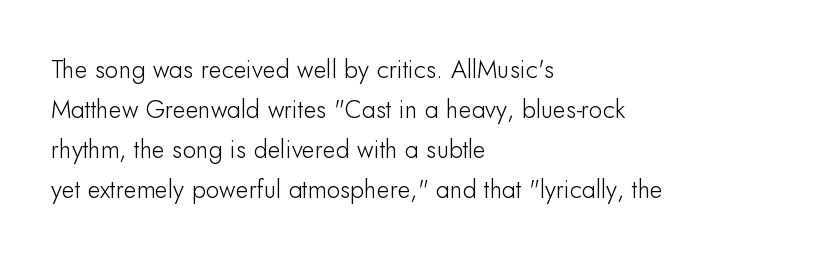
The lines are quadded left. Italic? Not at all — the glyphs are vertical. Interline gaps are of average width in this sample. Each row of text sits above clean, open space. These lines keep a tight, regular rhythm from letter to letter.
